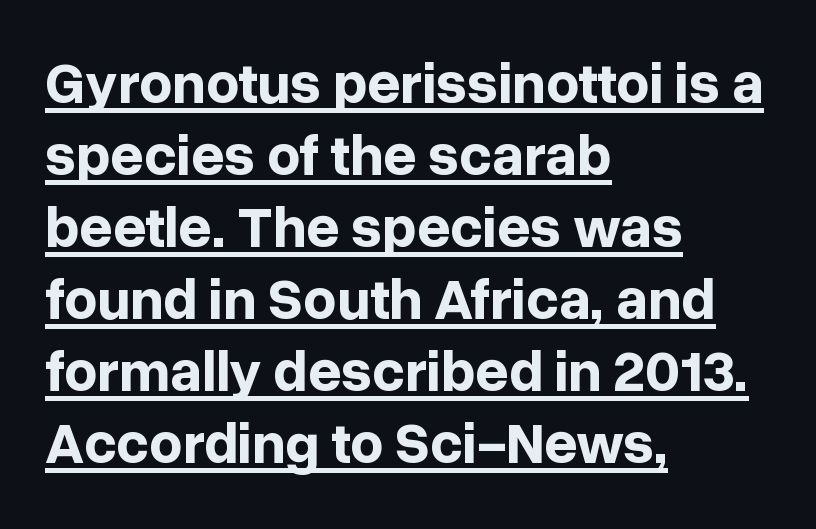
The image shows 58 px bold sans-serif type, upright; set left-aligned, line spacing 1.24x, normal letter spacing, underlined; low stroke contrast and a medium x-height.
